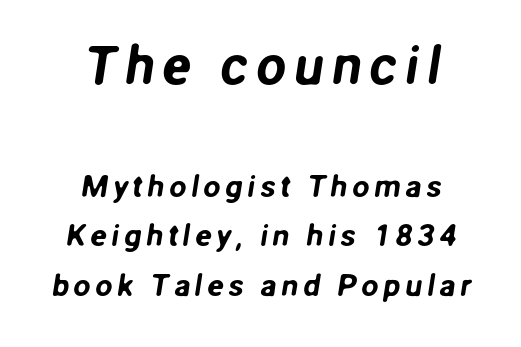
Q: Is the typeface a serif or a sans-serif typeface? A: Sans-serif.
Q: Is the text underlined? A: No.
Q: How is the paragraph aligned? A: Centered.
Q: Is the spacing between lines tight, normal or loose? A: Normal.
Q: Which block of text is set in a larger size, the first (top) or the second (bottom)? A: The first (top) one.
Q: Width (condensed, normal, or wide)? A: Normal.
Q: Stroke contrast? A: Low.
Q: x-height? A: Medium.
Q: Monospaced? A: No.
